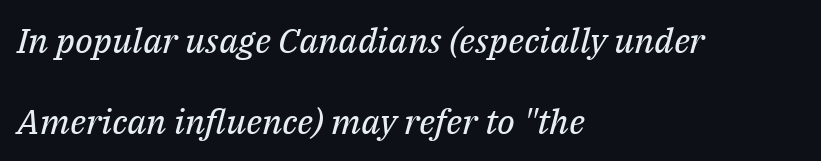
Weight: in the light-to-regular range. The axis of the letterforms is tilted away from vertical. The rendering shows small feet on the letterforms — a serif design. How are the letters spaced? Ordinarily, with no added tracking.
